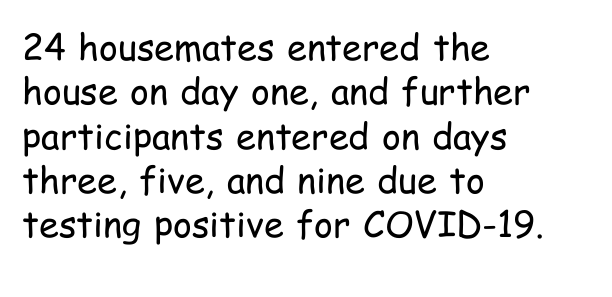
Q: Is the text bold? A: No.
Q: Is the text italic (slanted)? A: No, it is upright.
Q: Is the typeface a serif or a sans-serif typeface? A: Sans-serif.
Q: Is the text underlined? A: No.
Q: How is the paragraph aligned? A: Left-aligned.
Q: Is the spacing between letters normal or unusually wide? A: Normal.
Q: Width (condensed, normal, or wide)? A: Condensed.
Q: Stroke contrast? A: Low.
Q: x-height? A: Medium.
Q: Monospaced? A: No.
